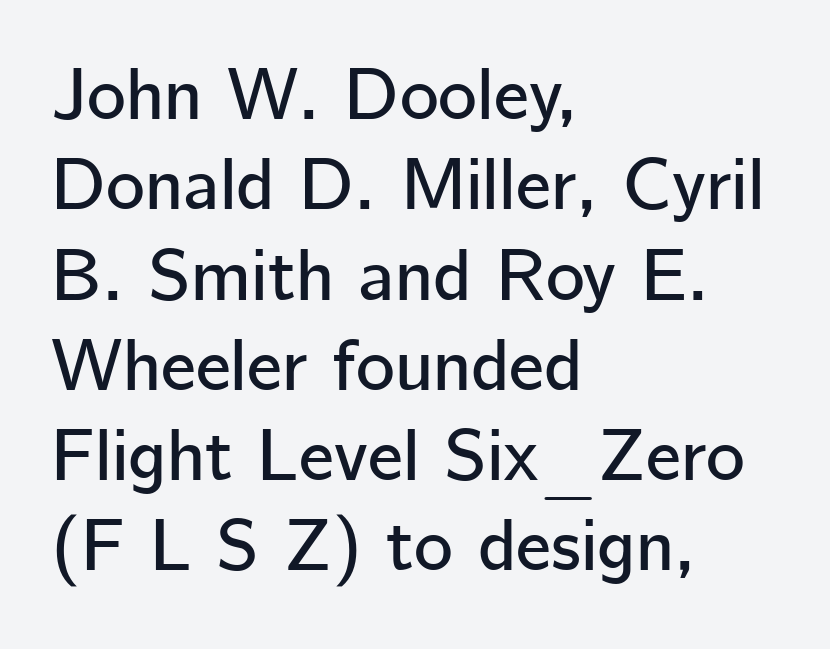
Here the glyphs are tracked normally, forming tight word shapes. Each letter's strokes conclude bluntly, with no projecting serifs. The letters advance in unequal steps, a hallmark of proportional type. Horizontally, the lines are justified to the leading edge only. The words here are not underlined. The axis of the letterforms is exactly vertical.
